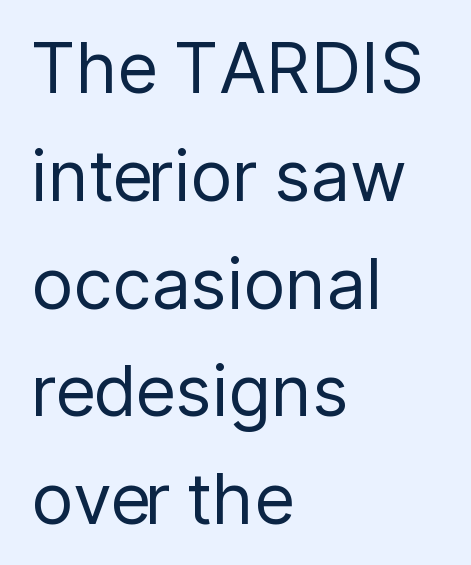
The image shows 70 px regular-weight sans-serif type, upright; set left-aligned, normal line spacing (1.54x), normal letter spacing, not underlined; low stroke contrast and a medium x-height.
